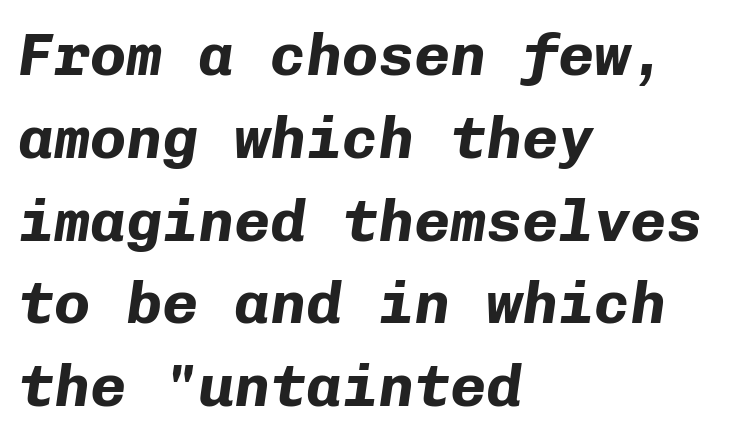
{"italic": "yes", "lean": "right", "slant_degrees": 8, "bold": "yes", "weight": "bold", "width": "normal", "stroke_contrast": "low", "x_height": "medium", "monospaced": "yes", "underline": "no", "align": "left", "line_spacing": "normal", "line_spacing_ratio": 1.38, "letter_spacing": "normal", "letter_spacing_em": 0.0, "glyph_px": 60}
